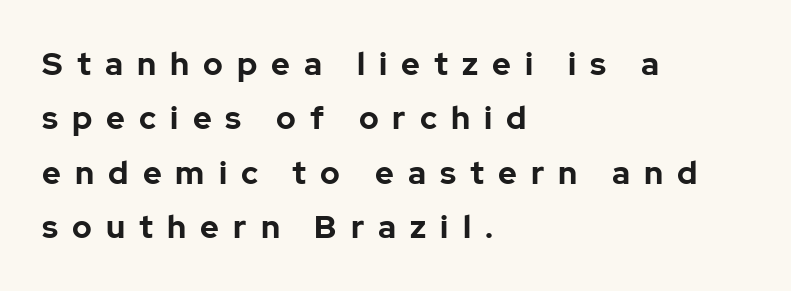
The image shows 32 px bold sans-serif type, upright; set left-aligned, normal line spacing (1.7x), unusually wide letter spacing (+0.44 em), not underlined; low stroke contrast and a medium x-height.
